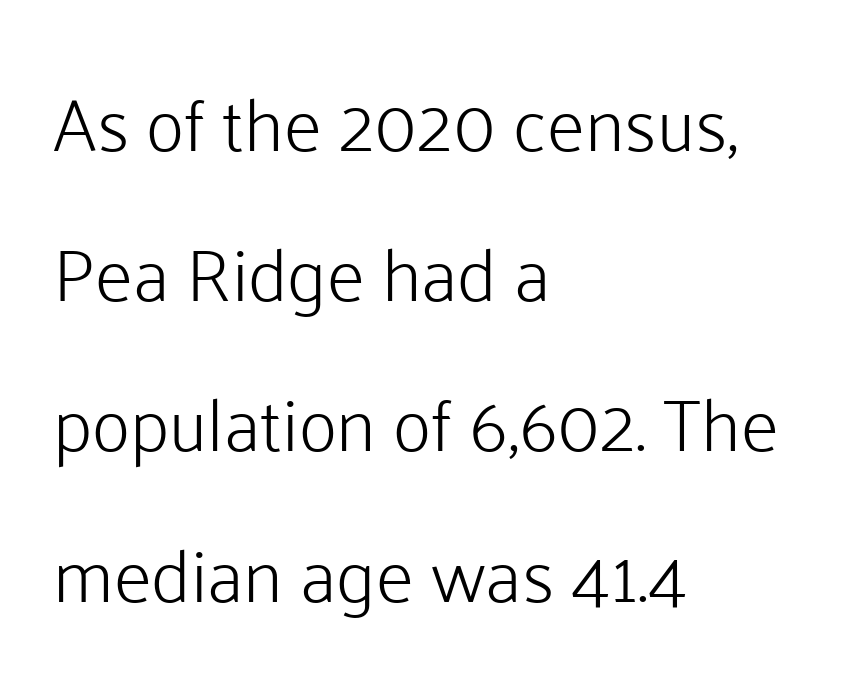
Q: Is the text bold? A: No.
Q: Is the text italic (slanted)? A: No, it is upright.
Q: Is the typeface a serif or a sans-serif typeface? A: Sans-serif.
Q: Is the text underlined? A: No.
Q: How is the paragraph aligned? A: Left-aligned.
Q: Is the spacing between letters normal or unusually wide? A: Normal.
Q: Is the spacing between lines tight, normal or loose? A: Loose.
Q: Width (condensed, normal, or wide)? A: Normal.
Q: Stroke contrast? A: Low.
Q: x-height? A: Medium.
Q: Monospaced? A: No.
